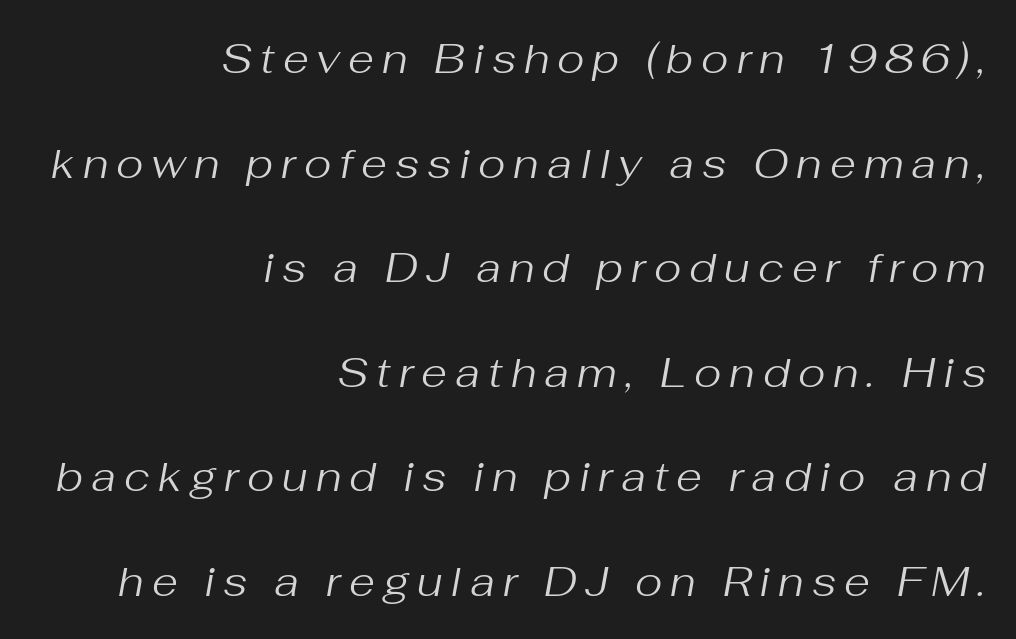
Check the space under the baseline: it is left empty. Weight: in the light-to-regular range. The lettering tilts uniformly, giving the passage an italic look. A great deal of white space separates one row of letters from the next.
